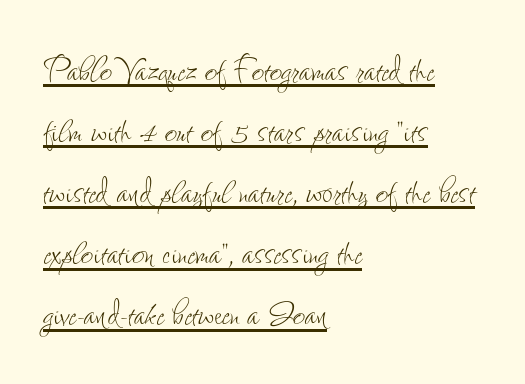
Q: Is the text bold? A: No.
Q: Is the text italic (slanted)? A: Yes.
Q: Is the text underlined? A: Yes.
Q: How is the paragraph aligned? A: Left-aligned.
Q: Is the spacing between letters normal or unusually wide? A: Normal.
Q: Is the spacing between lines tight, normal or loose? A: Normal.
Q: Width (condensed, normal, or wide)? A: Condensed.
Q: Stroke contrast? A: Low.
Q: x-height? A: Small.
Q: Monospaced? A: No.
